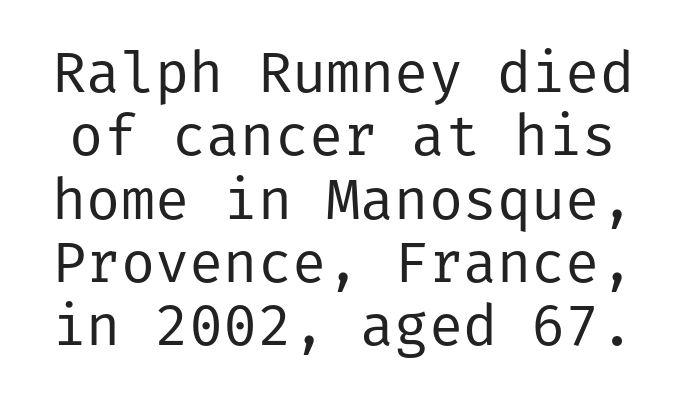
The image shows 57 px regular-weight sans-serif type, upright; set tight line spacing (1.11x), normal letter spacing, not underlined; low stroke contrast and a medium x-height.
